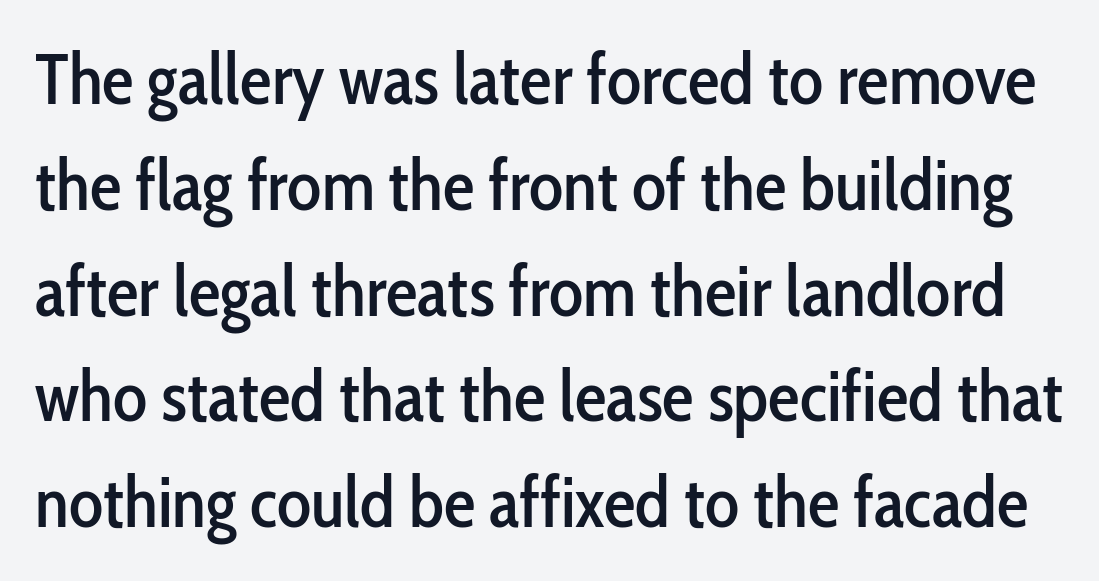
Characters remain perfectly vertical along every line. The glyphs are unaccompanied by any horizontal stroke below them. Normally led — the rows are evenly, conventionally spaced. Nothing sits at the stroke ends, so this counts as sans-serif. You could call the tracking neutral — neither tight nor loose. Proportional: the letters do not fall into vertical columns.
